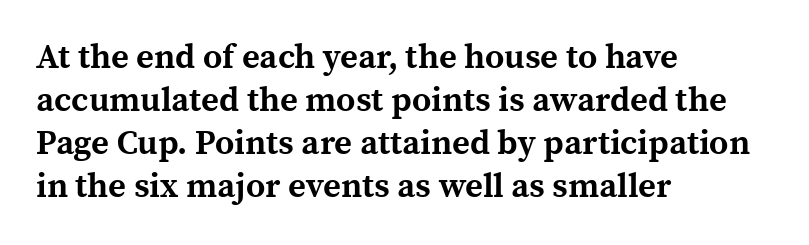
Q: Is the text bold? A: Yes.
Q: Is the text italic (slanted)? A: No, it is upright.
Q: Is the typeface a serif or a sans-serif typeface? A: Serif.
Q: Is the text underlined? A: No.
Q: How is the paragraph aligned? A: Left-aligned.
Q: Is the spacing between letters normal or unusually wide? A: Normal.
Q: Is the spacing between lines tight, normal or loose? A: Normal.
Q: Width (condensed, normal, or wide)? A: Normal.
Q: x-height? A: Medium.
Q: Monospaced? A: No.
